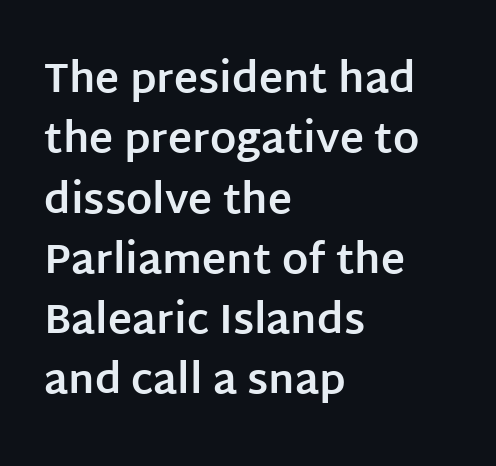
Q: Is the text bold? A: Yes.
Q: Is the text italic (slanted)? A: No, it is upright.
Q: Is the typeface a serif or a sans-serif typeface? A: Sans-serif.
Q: Is the text underlined? A: No.
Q: How is the paragraph aligned? A: Left-aligned.
Q: Is the spacing between letters normal or unusually wide? A: Normal.
Q: Is the spacing between lines tight, normal or loose? A: Normal.
Q: Width (condensed, normal, or wide)? A: Normal.
Q: Stroke contrast? A: Low.
Q: x-height? A: Large.
Q: Monospaced? A: No.
